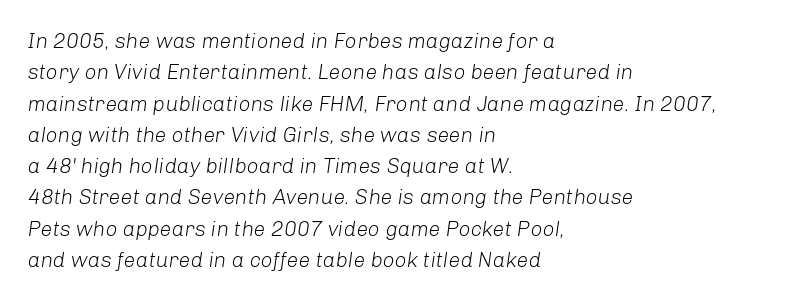
Is the type slanted? Yes — the strokes lean at a clear angle. The paragraph has a hard left edge and a soft right edge. Each new line begins a customary step beneath the previous one. Does extra space separate the letters? No, they use regular spacing. The strokes are not fattened; the text isn't bold.
